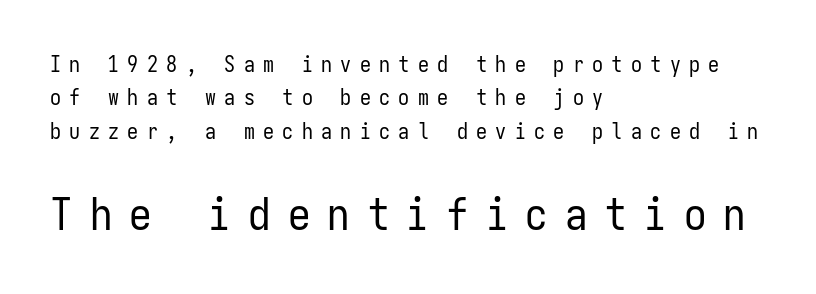
{"serif": "no", "italic": "no", "bold": "no", "weight": "regular", "width": "condensed", "stroke_contrast": "low", "x_height": "medium", "monospaced": "yes", "underline": "no", "align": "left", "line_spacing": "normal", "line_spacing_ratio": 1.52, "letter_spacing": "wide", "letter_spacing_em": 0.38, "larger_block": "second", "size_ratio": 2.05, "glyph_px": 45}
